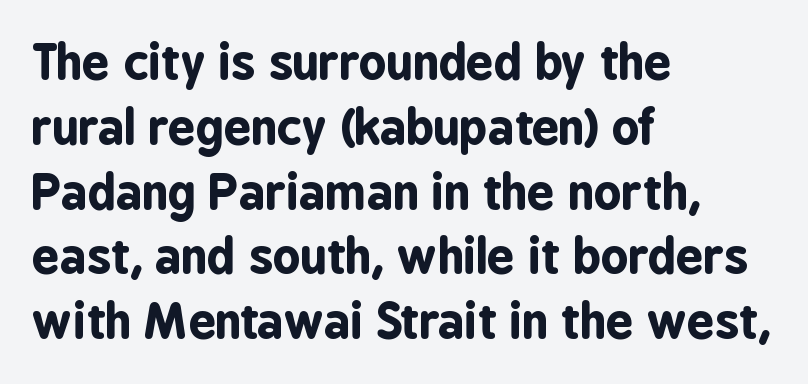
No italicization has been applied; the sample stays upright. Interline gaps are of average width in this sample. Reading down the block, your eye returns to a fixed left position each line. Summary of weight: heavy, a full bold. This rendering leaves character spacing at its baseline value. Only glyphs here, with clear space below each row.
